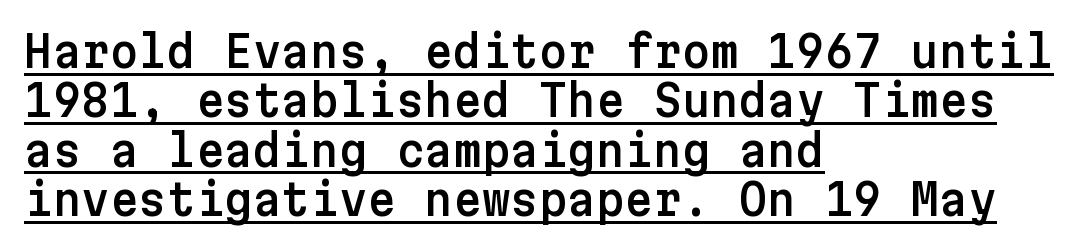
{"serif": "no", "italic": "no", "width": "normal", "stroke_contrast": "low", "x_height": "medium", "underline": "yes", "align": "left", "line_spacing": "tight", "line_spacing_ratio": 1.12, "letter_spacing": "normal", "letter_spacing_em": 0.0, "glyph_px": 44}
